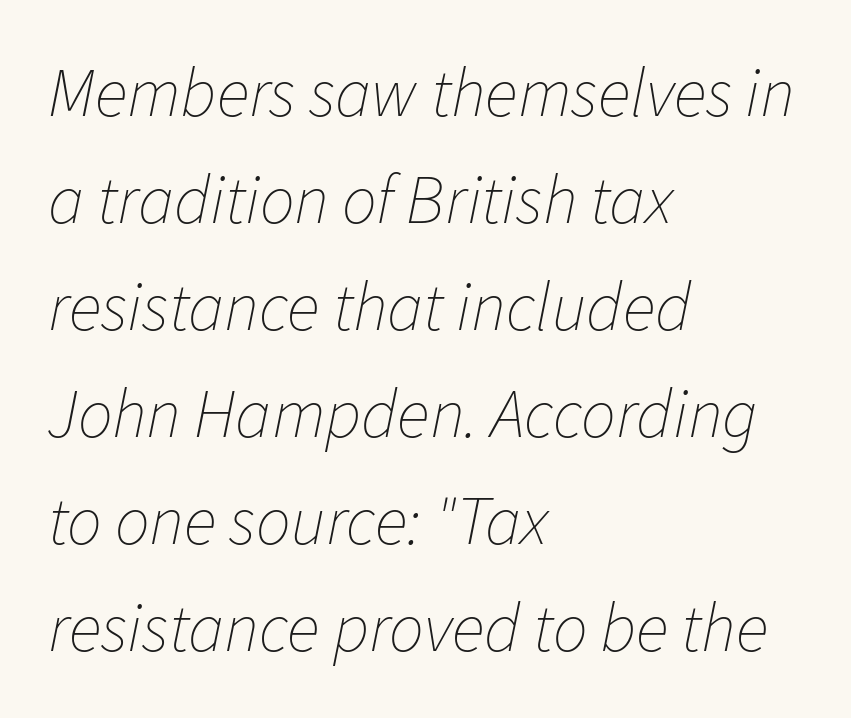
{"italic": "yes", "lean": "right", "slant_degrees": 11, "bold": "no", "weight": "thin", "width": "normal", "stroke_contrast": "low", "x_height": "medium", "monospaced": "no", "underline": "no", "align": "left", "line_spacing": "normal", "line_spacing_ratio": 1.55, "letter_spacing": "normal", "letter_spacing_em": 0.0, "glyph_px": 69}
